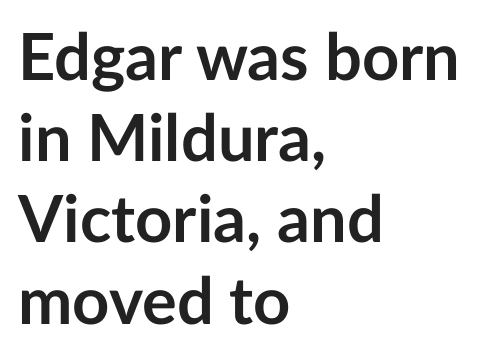
Q: Is the text bold? A: Yes.
Q: Is the text italic (slanted)? A: No, it is upright.
Q: Is the typeface a serif or a sans-serif typeface? A: Sans-serif.
Q: Is the text underlined? A: No.
Q: How is the paragraph aligned? A: Left-aligned.
Q: Is the spacing between letters normal or unusually wide? A: Normal.
Q: Is the spacing between lines tight, normal or loose? A: Normal.
Q: Width (condensed, normal, or wide)? A: Normal.
Q: Stroke contrast? A: Low.
Q: x-height? A: Medium.
Q: Monospaced? A: No.
